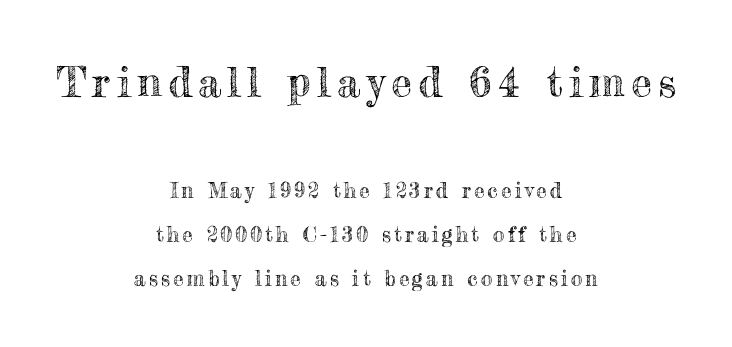
The image shows 42 px text type, upright; set centered, loose line spacing (2.1x), not underlined; the first (top) block is 2.0x larger; a small x-height.
